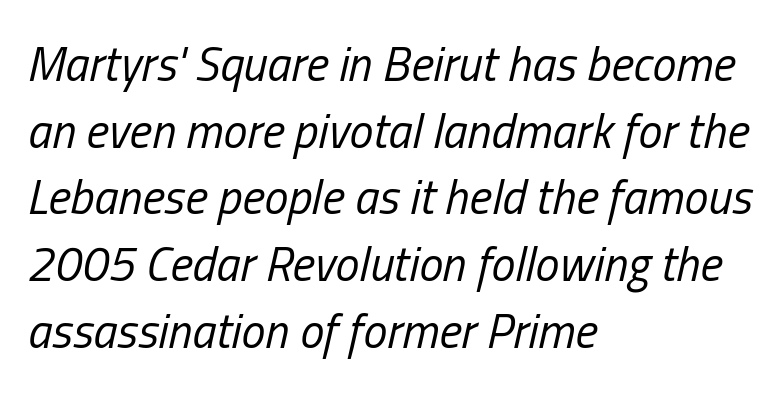
The image shows 48 px regular-weight, condensed type, italic (leaning right); set left-aligned, normal line spacing (1.39x), normal letter spacing, not underlined; low stroke contrast and a medium x-height.
